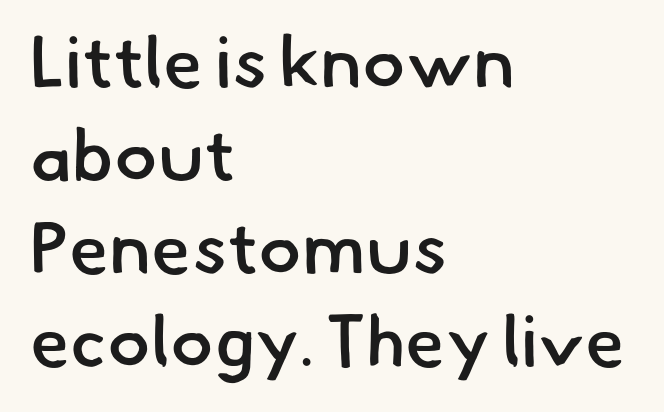
The letters carry no serifs — their stems end cleanly without finishing strokes. Glance below the letters and you will spot only blank space. In CSS terms this would be text-align: left. Slightly chunky letters — semibold, I'd say, not full bold. Characters follow at the spacing the type designer built in.
